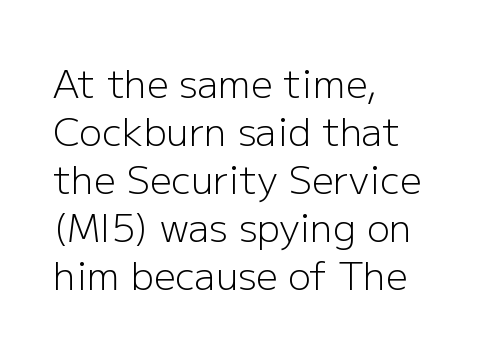
Q: Is the text bold? A: No.
Q: Is the text italic (slanted)? A: No, it is upright.
Q: Is the typeface a serif or a sans-serif typeface? A: Sans-serif.
Q: Is the text underlined? A: No.
Q: How is the paragraph aligned? A: Left-aligned.
Q: Is the spacing between letters normal or unusually wide? A: Normal.
Q: Is the spacing between lines tight, normal or loose? A: Normal.
Q: Width (condensed, normal, or wide)? A: Normal.
Q: Stroke contrast? A: Low.
Q: x-height? A: Medium.
Q: Monospaced? A: No.
